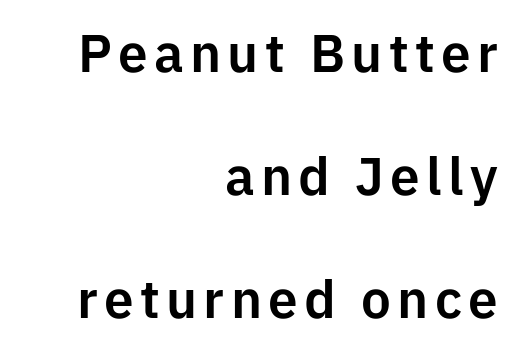
The image shows 53 px sans-serif type, upright; set right-aligned, loose line spacing (2.32x), not underlined; low stroke contrast and a medium x-height.
